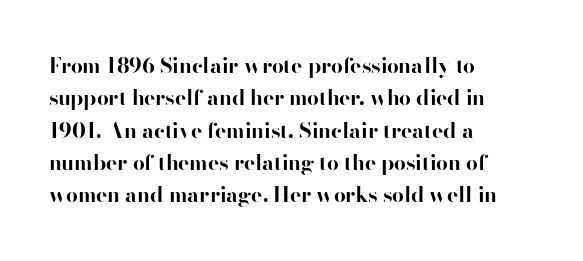
Q: Is the text bold? A: Yes.
Q: Is the text italic (slanted)? A: No, it is upright.
Q: Is the text underlined? A: No.
Q: How is the paragraph aligned? A: Left-aligned.
Q: Is the spacing between letters normal or unusually wide? A: Normal.
Q: Is the spacing between lines tight, normal or loose? A: Normal.
